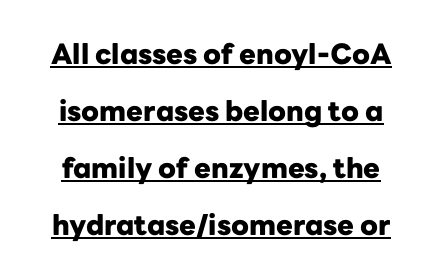
{"serif": "no", "italic": "no", "bold": "yes", "weight": "heavy", "width": "normal", "stroke_contrast": "low", "x_height": "medium", "monospaced": "no", "underline": "yes", "line_spacing": "loose", "line_spacing_ratio": 2.04, "letter_spacing": "normal", "letter_spacing_em": 0.0, "glyph_px": 28}
